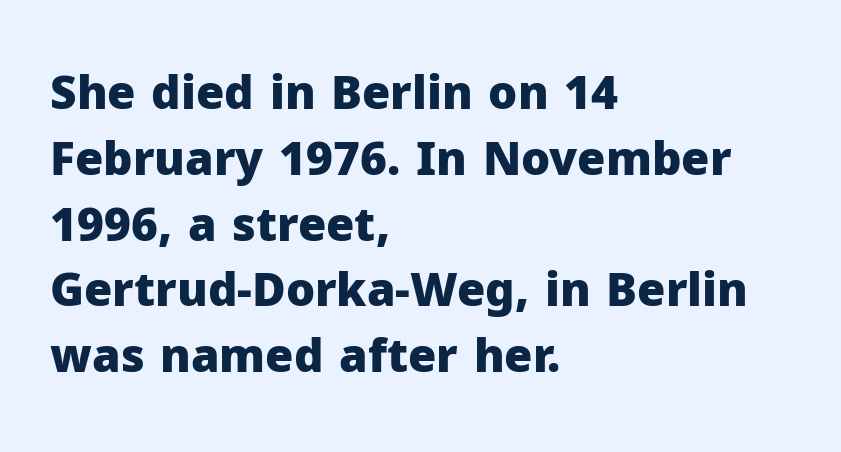
Q: Is the text bold? A: Yes.
Q: Is the text italic (slanted)? A: No, it is upright.
Q: Is the typeface a serif or a sans-serif typeface? A: Sans-serif.
Q: Is the text underlined? A: No.
Q: How is the paragraph aligned? A: Left-aligned.
Q: Is the spacing between letters normal or unusually wide? A: Normal.
Q: Is the spacing between lines tight, normal or loose? A: Normal.
Q: Width (condensed, normal, or wide)? A: Normal.
Q: Stroke contrast? A: Low.
Q: x-height? A: Medium.
Q: Monospaced? A: No.
